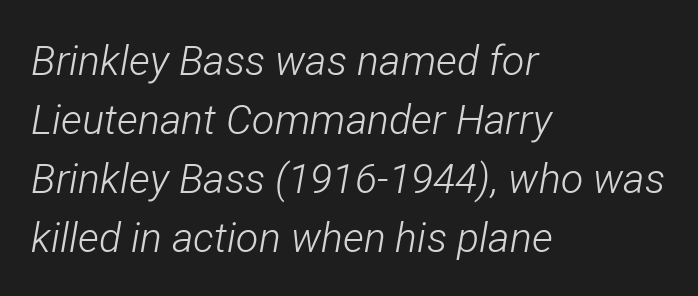
Do the characters align in a grid? No, the font is proportional. The typesetting does not lean heavy: it is not bold. The lines sit at an ordinary, default distance from one another. Characters are canted at an angle relative to the baseline's perpendicular.
